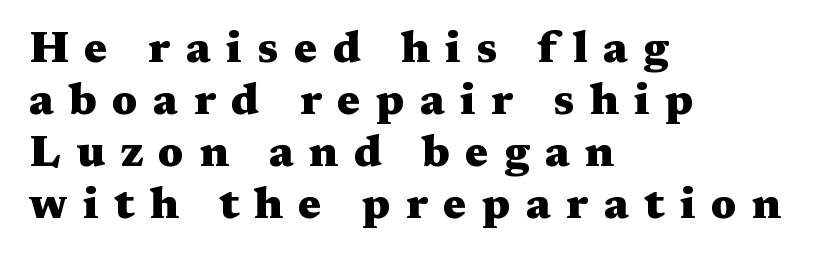
Bare-footed words on every line. Visually the block forms a straight wall on the left and a jagged coastline on the right. Caption: expanded tracking, letters set apart. Stroke terminals: seriffed. Italic? Not at all — the glyphs are vertical. The rendering uses a bold face; every stroke is thick and dark.
